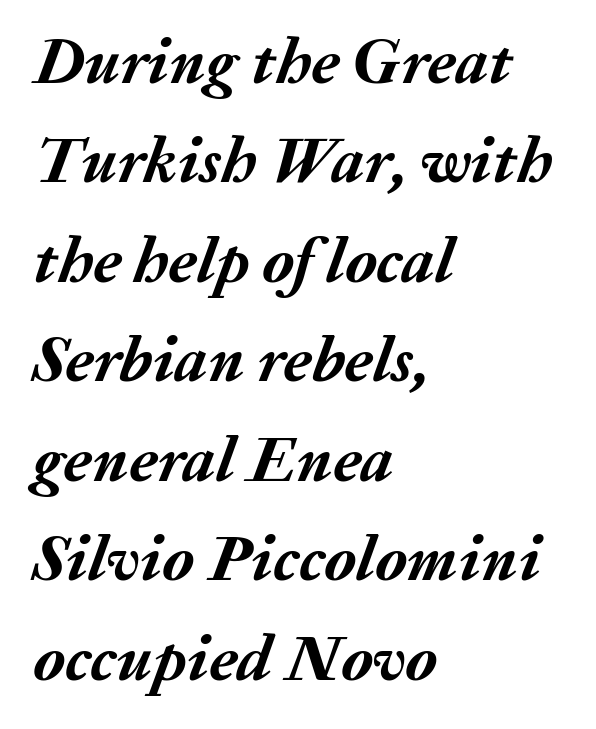
The letters are slanted; this is an italic face. Each glyph is drawn with heavy, bold strokes. These lines sit exactly where default settings would place them. Clear beneath every line of the passage. Spacing verdict: proportional, widths tailored to each character. Nobody touched the tracking dial on this one.
